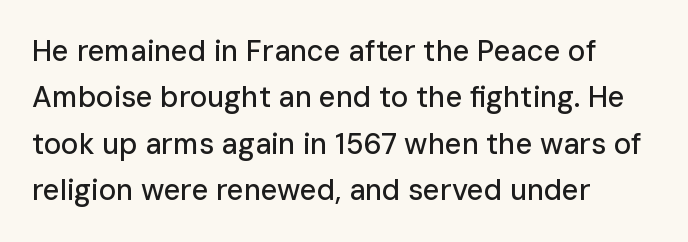
The image shows 29 px sans-serif type, upright; set left-aligned, normal line spacing (1.6x), normal letter spacing, not underlined; low stroke contrast and a medium x-height.
